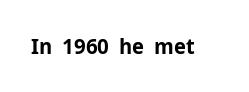
Q: Is the text bold? A: Yes.
Q: Is the text italic (slanted)? A: No, it is upright.
Q: Is the text underlined? A: No.
Q: Is the spacing between letters normal or unusually wide? A: Normal.
